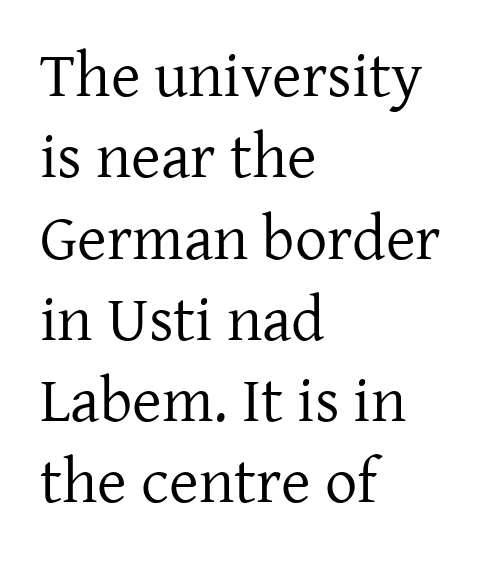
The image shows 64 px regular-weight serif type, upright; set left-aligned, normal line spacing (1.27x), normal letter spacing, not underlined; low stroke contrast and a medium x-height.
